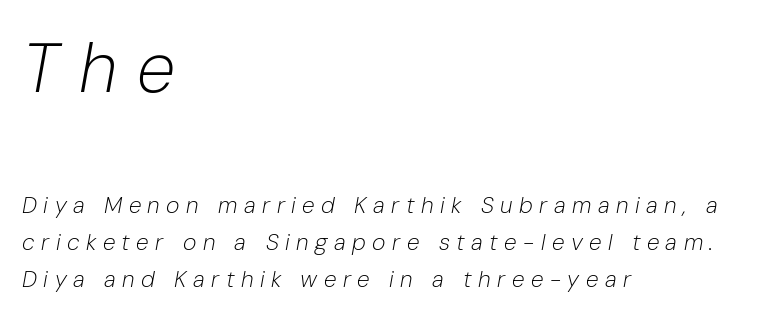
{"italic": "yes", "lean": "right", "slant_degrees": 10, "bold": "no", "weight": "light", "width": "normal", "stroke_contrast": "low", "x_height": "medium", "monospaced": "no", "underline": "no", "align": "left", "line_spacing": "normal", "line_spacing_ratio": 1.6, "letter_spacing": "wide", "letter_spacing_em": 0.28, "larger_block": "first", "size_ratio": 3.04, "glyph_px": 70}
